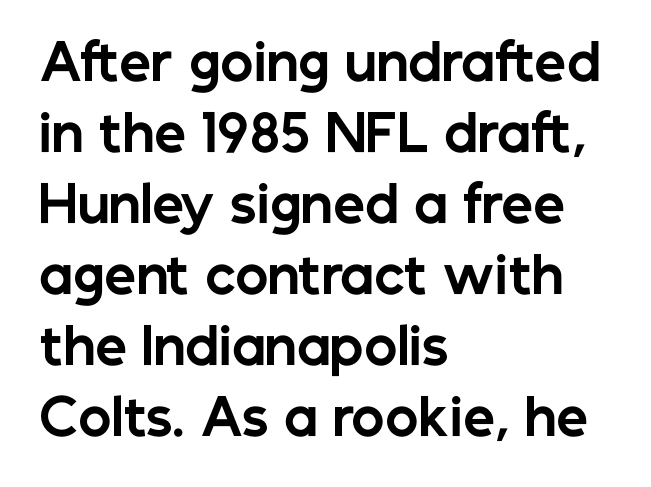
{"serif": "no", "italic": "no", "bold": "yes", "weight": "bold", "width": "normal", "stroke_contrast": "low", "x_height": "medium", "monospaced": "no", "underline": "no", "align": "left", "line_spacing": "normal", "line_spacing_ratio": 1.42, "letter_spacing": "normal", "letter_spacing_em": 0.0, "glyph_px": 50}
